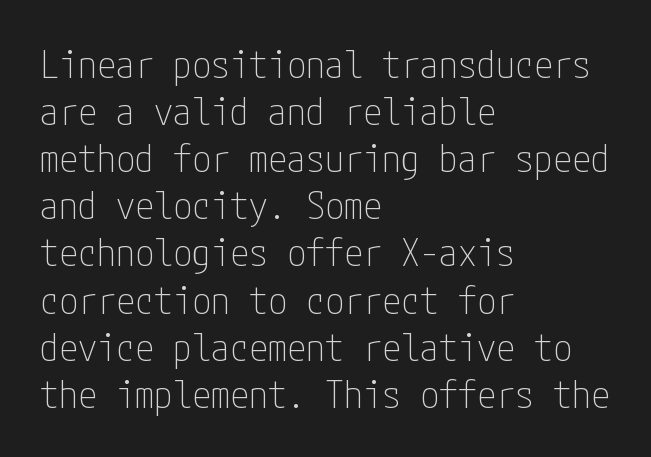
The image shows 38 px thin, condensed sans-serif type, upright; set left-aligned, line spacing 1.24x, normal letter spacing, not underlined; low stroke contrast and a medium x-height.
